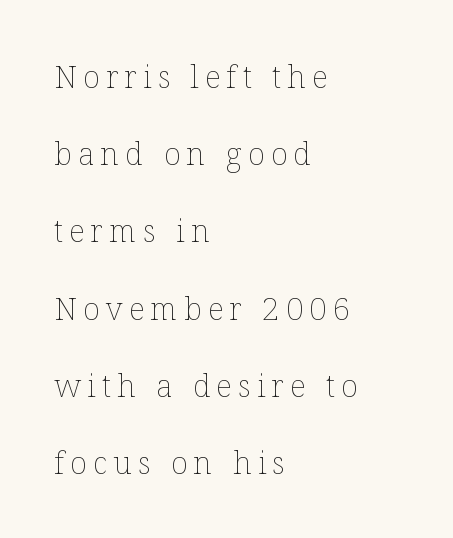
Q: Is the text bold? A: No.
Q: Is the text italic (slanted)? A: No, it is upright.
Q: Is the text underlined? A: No.
Q: How is the paragraph aligned? A: Left-aligned.
Q: Is the spacing between letters normal or unusually wide? A: Unusually wide.
Q: Is the spacing between lines tight, normal or loose? A: Loose.
Q: Width (condensed, normal, or wide)? A: Normal.
Q: Stroke contrast? A: Low.
Q: x-height? A: Medium.
Q: Monospaced? A: No.
